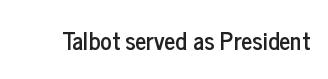
Observe the ordinary spacing: letters are neighbours, not strangers. Underline: absent. Rendered with straight, roman letterforms.
